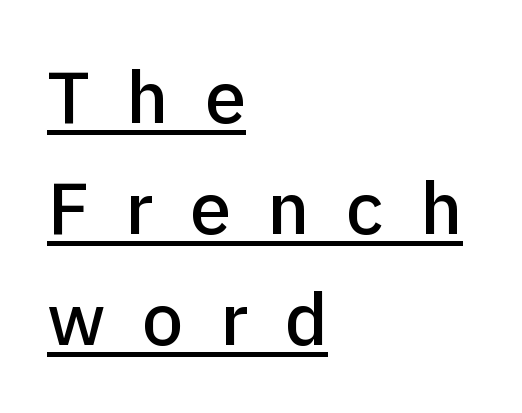
The image shows 74 px sans-serif type, upright; set left-aligned, normal line spacing (1.5x), unusually wide letter spacing (+0.49 em), underlined; low stroke contrast and a medium x-height.
